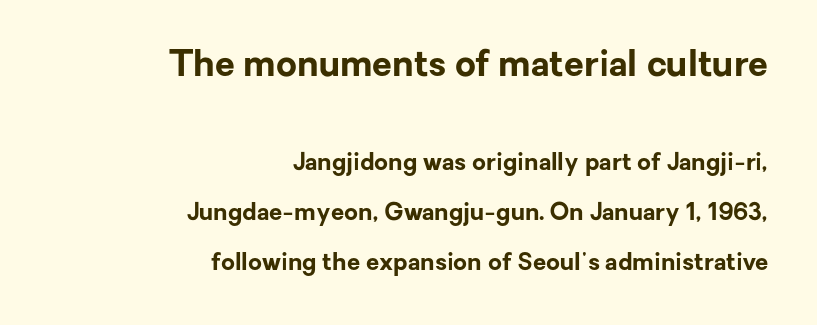
{"serif": "no", "italic": "no", "bold": "yes", "weight": "bold", "width": "normal", "stroke_contrast": "low", "x_height": "medium", "monospaced": "no", "underline": "no", "align": "right", "line_spacing": "loose", "line_spacing_ratio": 2.07, "letter_spacing": "normal", "letter_spacing_em": 0.0, "larger_block": "first", "size_ratio": 1.5, "glyph_px": 36}
